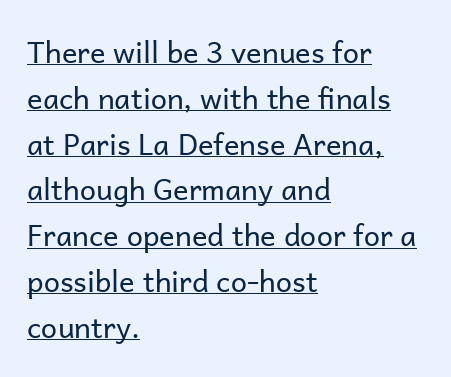
{"serif": "no", "italic": "no", "bold": "no", "weight": "regular", "width": "normal", "stroke_contrast": "low", "x_height": "medium", "monospaced": "no", "underline": "yes", "align": "left", "line_spacing": "normal", "line_spacing_ratio": 1.58, "letter_spacing": "normal", "letter_spacing_em": 0.0, "glyph_px": 29}
